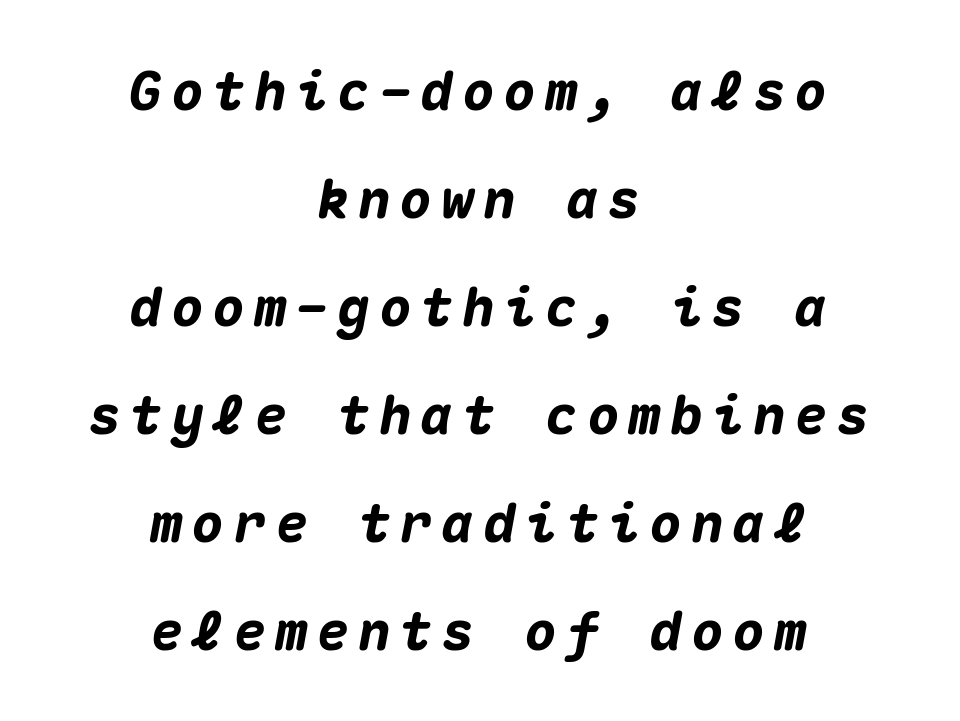
Q: Is the text bold? A: Yes.
Q: Is the text italic (slanted)? A: Yes, it leans right by about 10 degrees.
Q: Is the text underlined? A: No.
Q: How is the paragraph aligned? A: Centered.
Q: Is the spacing between lines tight, normal or loose? A: Loose.
Q: Width (condensed, normal, or wide)? A: Normal.
Q: Stroke contrast? A: Medium.
Q: x-height? A: Medium.
Q: Monospaced? A: Yes.
